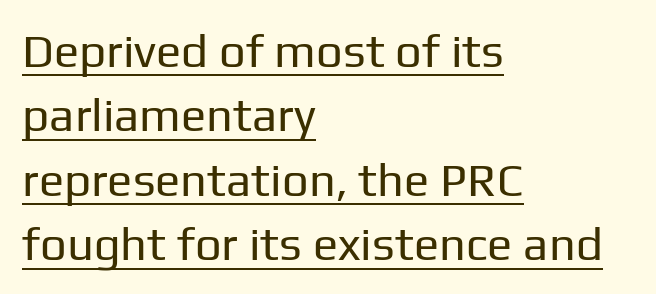
Q: Is the text bold? A: No.
Q: Is the text italic (slanted)? A: No, it is upright.
Q: Is the typeface a serif or a sans-serif typeface? A: Sans-serif.
Q: Is the text underlined? A: Yes.
Q: How is the paragraph aligned? A: Left-aligned.
Q: Is the spacing between letters normal or unusually wide? A: Normal.
Q: Is the spacing between lines tight, normal or loose? A: Normal.
Q: Width (condensed, normal, or wide)? A: Normal.
Q: Stroke contrast? A: Low.
Q: x-height? A: Medium.
Q: Monospaced? A: No.
